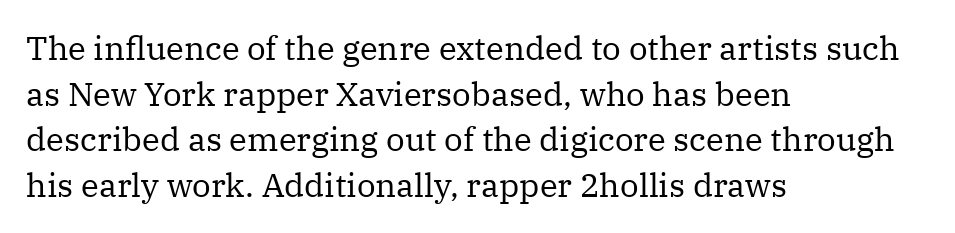
{"serif": "yes", "italic": "no", "bold": "no", "weight": "regular", "width": "normal", "stroke_contrast": "medium", "x_height": "medium", "monospaced": "no", "underline": "no", "align": "left", "line_spacing": "normal", "line_spacing_ratio": 1.38, "letter_spacing": "normal", "letter_spacing_em": 0.0, "glyph_px": 33}
